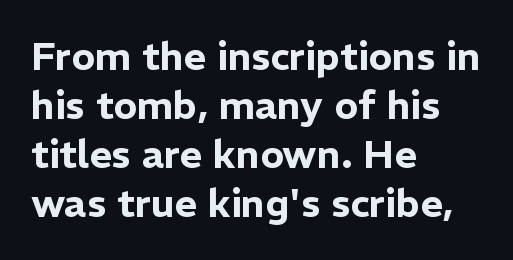
The image shows 39 px sans-serif type, upright; set left-aligned, normal line spacing (1.26x), normal letter spacing, not underlined; low stroke contrast and a medium x-height.
